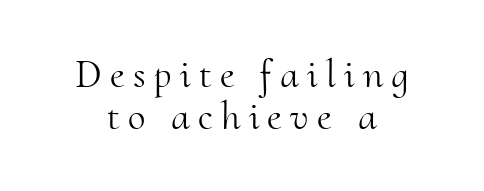
{"serif": "yes", "italic": "no", "bold": "no", "weight": "light", "width": "normal", "stroke_contrast": "medium", "x_height": "small", "monospaced": "no", "underline": "no", "align": "center", "line_spacing": "tight", "line_spacing_ratio": 1.05, "letter_spacing": "wide", "letter_spacing_em": 0.21, "glyph_px": 40}
